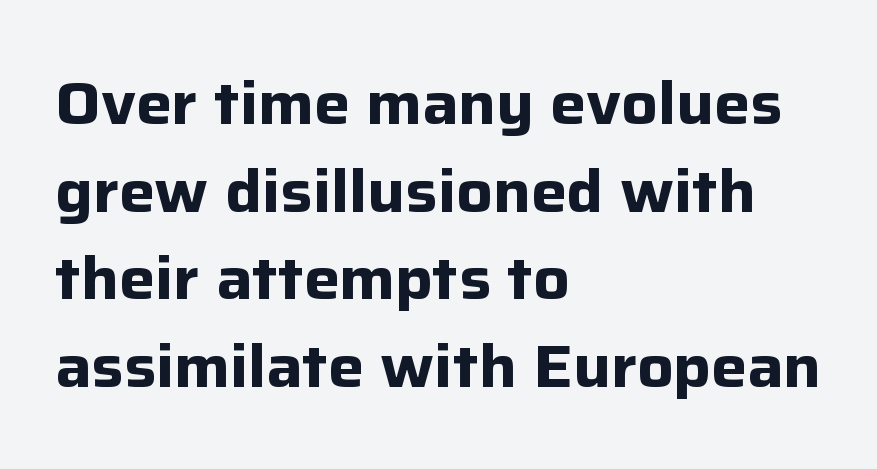
Q: Is the text bold? A: Yes.
Q: Is the text italic (slanted)? A: No, it is upright.
Q: Is the typeface a serif or a sans-serif typeface? A: Sans-serif.
Q: Is the text underlined? A: No.
Q: How is the paragraph aligned? A: Left-aligned.
Q: Is the spacing between letters normal or unusually wide? A: Normal.
Q: Is the spacing between lines tight, normal or loose? A: Normal.
Q: Width (condensed, normal, or wide)? A: Normal.
Q: Stroke contrast? A: Low.
Q: x-height? A: Medium.
Q: Monospaced? A: No.
